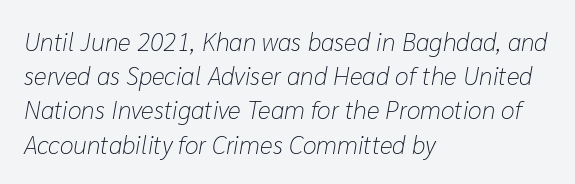
{"italic": "yes", "lean": "right", "slant_degrees": 10, "bold": "no", "underline": "no", "align": "left", "line_spacing": "normal", "line_spacing_ratio": 1.37, "letter_spacing": "normal", "letter_spacing_em": 0.0, "glyph_px": 25}
